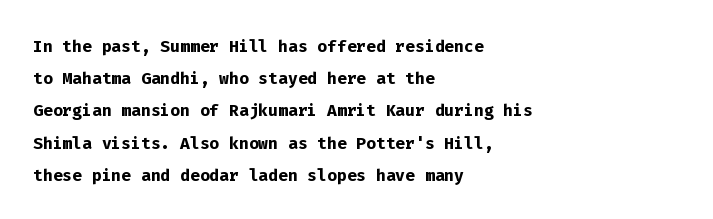
Q: Is the text bold? A: Yes.
Q: Is the text italic (slanted)? A: No, it is upright.
Q: Is the text underlined? A: No.
Q: How is the paragraph aligned? A: Left-aligned.
Q: Is the spacing between letters normal or unusually wide? A: Normal.
Q: Is the spacing between lines tight, normal or loose? A: Normal.
